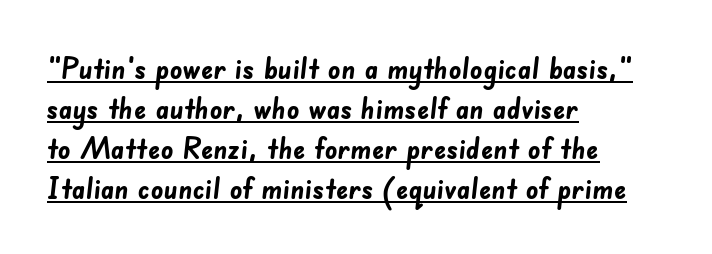
The image shows 31 px semibold sans-serif type; set left-aligned, normal line spacing (1.29x), normal letter spacing, underlined; low stroke contrast and a small x-height.
